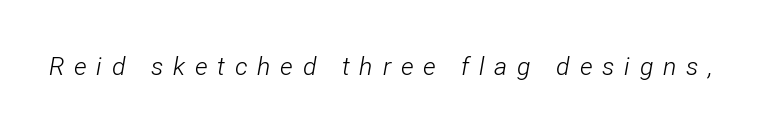
The image shows 25 px text type, italic (leaning right); set unusually wide letter spacing (+0.39 em), not underlined.
